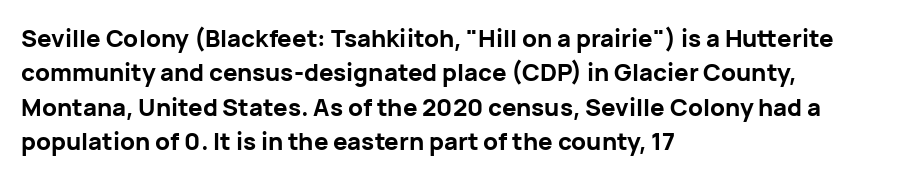
Q: Is the text bold? A: Yes.
Q: Is the text italic (slanted)? A: No, it is upright.
Q: Is the text underlined? A: No.
Q: How is the paragraph aligned? A: Left-aligned.
Q: Is the spacing between letters normal or unusually wide? A: Normal.
Q: Is the spacing between lines tight, normal or loose? A: Normal.
